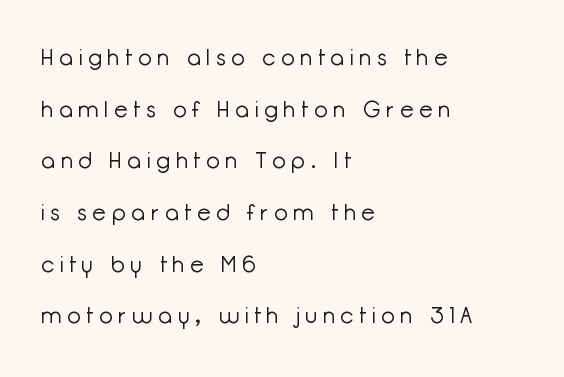
Q: Is the text bold? A: No.
Q: Is the text italic (slanted)? A: No, it is upright.
Q: Is the text underlined? A: No.
Q: How is the paragraph aligned? A: Left-aligned.
Q: Is the spacing between letters normal or unusually wide? A: Unusually wide.
Q: Is the spacing between lines tight, normal or loose? A: Loose.
